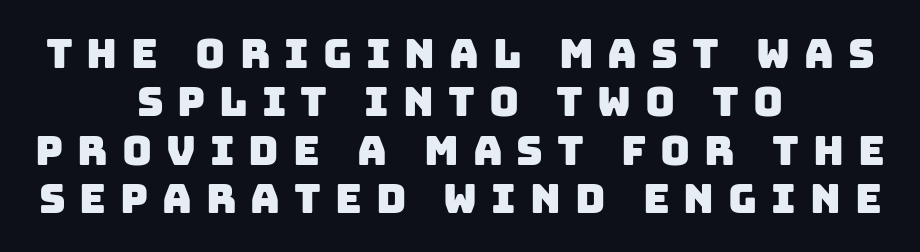
Q: Is the typeface a serif or a sans-serif typeface? A: Sans-serif.
Q: Is the text underlined? A: No.
Q: How is the paragraph aligned? A: Centered.
Q: Is the spacing between letters normal or unusually wide? A: Unusually wide.
Q: Width (condensed, normal, or wide)? A: Normal.
Q: Stroke contrast? A: Low.
Q: x-height? A: Large.
Q: Monospaced? A: No.
